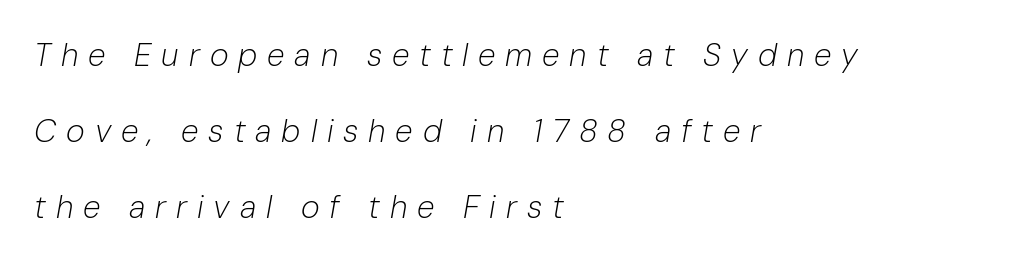
Vertical stems look standard width or narrower in stroke. Slant detected: the letters are inclined. Proportional: the letters do not fall into vertical columns. A student would call this left alignment; a typographer would say flush left, rag right. The string is rendered with underlining switched off.
